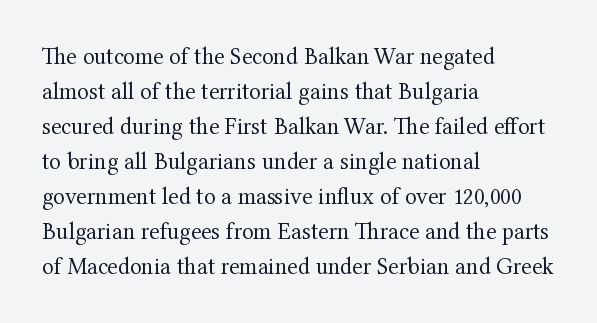
{"italic": "no", "bold": "no", "underline": "no", "align": "left", "line_spacing": "normal", "line_spacing_ratio": 1.46, "letter_spacing": "normal", "letter_spacing_em": 0.0, "glyph_px": 24}
